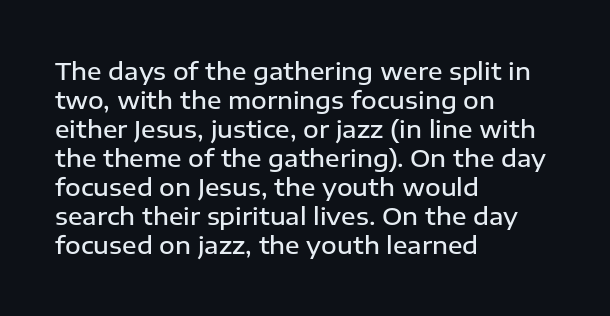
The image shows 24 px text type, upright; set left-aligned, line spacing 1.21x, normal letter spacing, not underlined.
